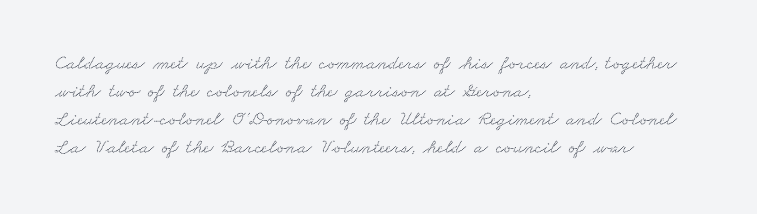
The image shows 20 px text type; set left-aligned, normal line spacing (1.4x), normal letter spacing, not underlined.
